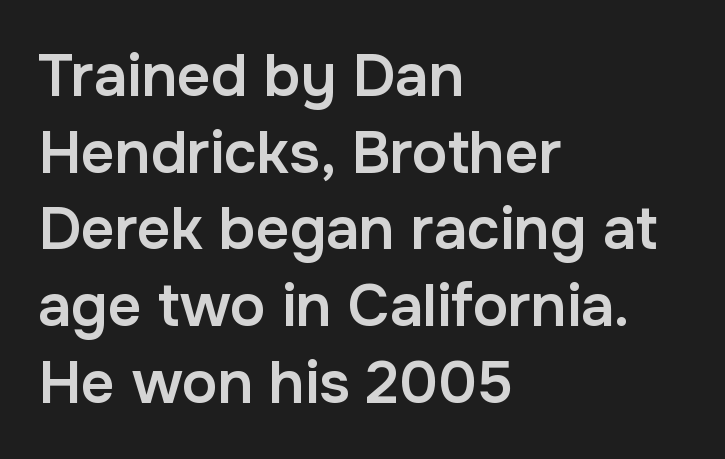
{"serif": "no", "italic": "no", "bold": "semi", "weight": "semibold", "width": "normal", "stroke_contrast": "low", "x_height": "medium", "monospaced": "no", "underline": "no", "align": "left", "line_spacing": "normal", "line_spacing_ratio": 1.3, "letter_spacing": "normal", "letter_spacing_em": 0.0, "glyph_px": 59}
